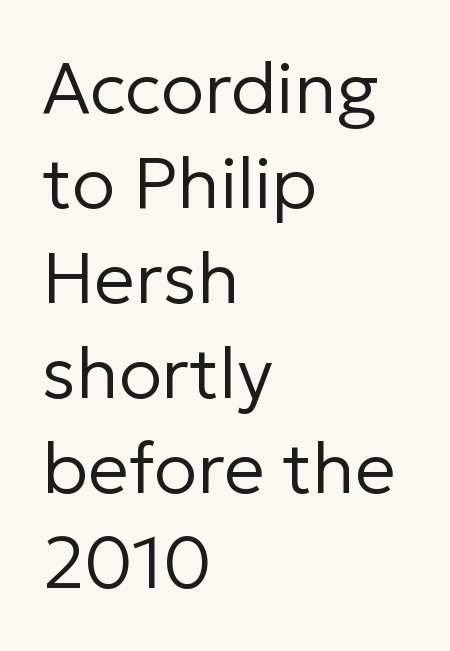
Q: Is the text bold? A: No.
Q: Is the text italic (slanted)? A: No, it is upright.
Q: Is the typeface a serif or a sans-serif typeface? A: Sans-serif.
Q: Is the text underlined? A: No.
Q: How is the paragraph aligned? A: Left-aligned.
Q: Is the spacing between letters normal or unusually wide? A: Normal.
Q: Is the spacing between lines tight, normal or loose? A: Normal.
Q: Width (condensed, normal, or wide)? A: Normal.
Q: Stroke contrast? A: Low.
Q: x-height? A: Medium.
Q: Monospaced? A: No.
